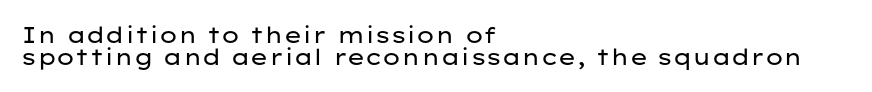
The image shows 22 px text type, upright; set left-aligned, tight line spacing (1.0x), normal letter spacing, not underlined.
